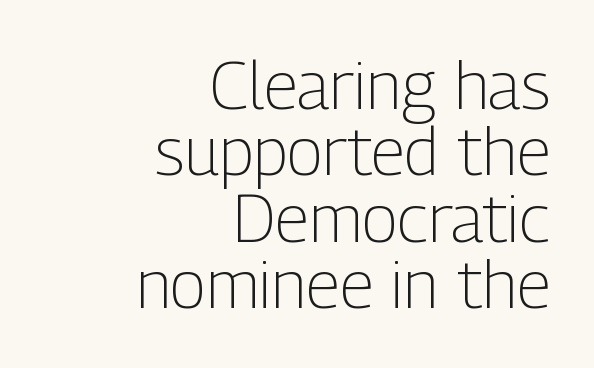
Rendered with straight, roman letterforms. No heavy texture on the line: the type isn't bold. These lines are rendered in a variable-pitch font. Glyph-to-glyph distance matches everyday printed text.
